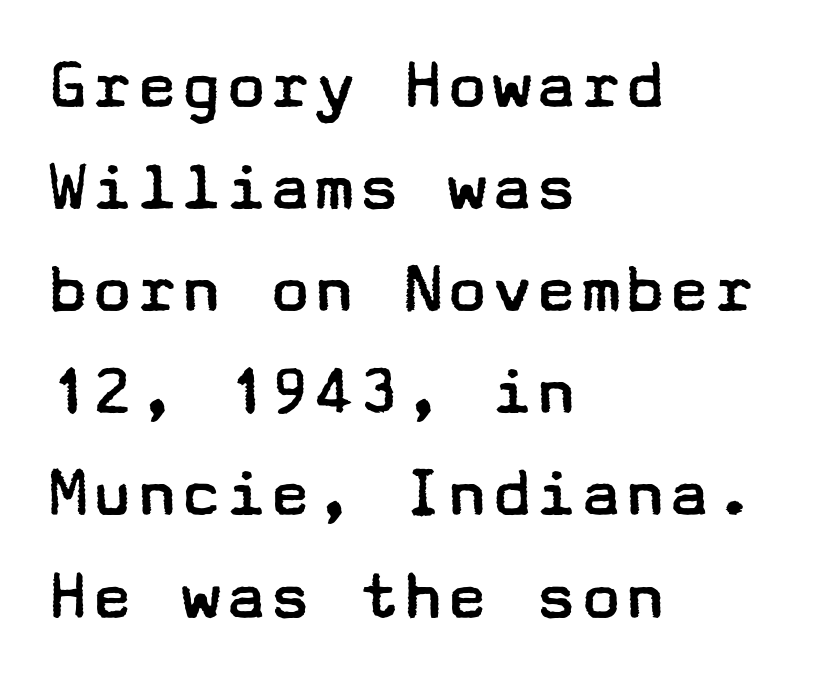
The image shows 74 px regular-weight, wide sans-serif type, upright; set left-aligned, normal line spacing (1.38x), normal letter spacing, not underlined; low stroke contrast and a medium x-height.
